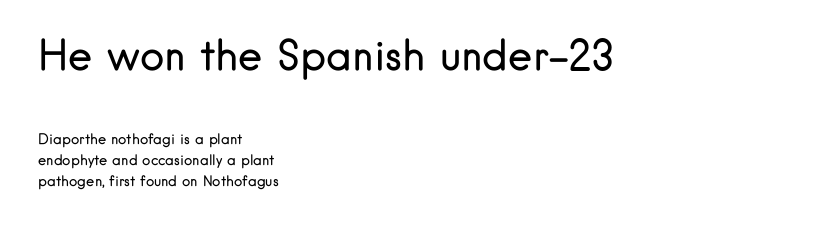
Q: Is the text bold? A: No.
Q: Is the text italic (slanted)? A: No, it is upright.
Q: Is the typeface a serif or a sans-serif typeface? A: Sans-serif.
Q: Is the text underlined? A: No.
Q: How is the paragraph aligned? A: Left-aligned.
Q: Is the spacing between letters normal or unusually wide? A: Normal.
Q: Is the spacing between lines tight, normal or loose? A: Normal.
Q: Which block of text is set in a larger size, the first (top) or the second (bottom)? A: The first (top) one.
Q: Width (condensed, normal, or wide)? A: Normal.
Q: Stroke contrast? A: Low.
Q: x-height? A: Small.
Q: Monospaced? A: No.
